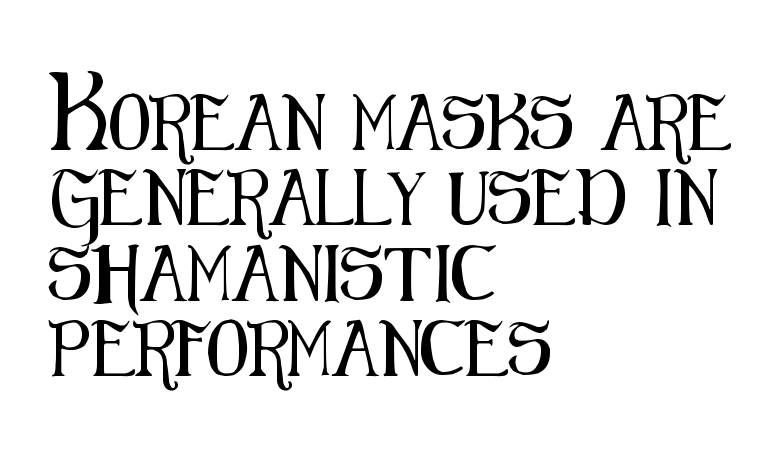
Letters rest on an invisible, unmarked baseline. Quick note: not italic, upright. Character widths vary here, with narrow letters taking less room than wide ones. This block has exactly the height ordinary leading produces. If you drew a ruler down the left edge, every line would touch it.
